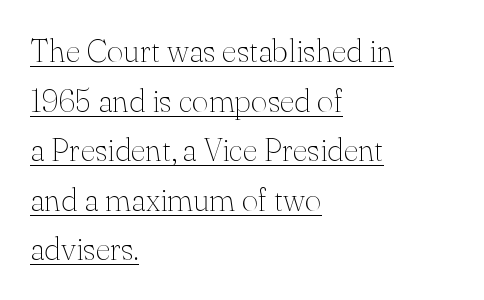
The image shows 32 px thin serif type, upright; set left-aligned, normal line spacing (1.55x), normal letter spacing, underlined; medium stroke contrast and a small x-height.
